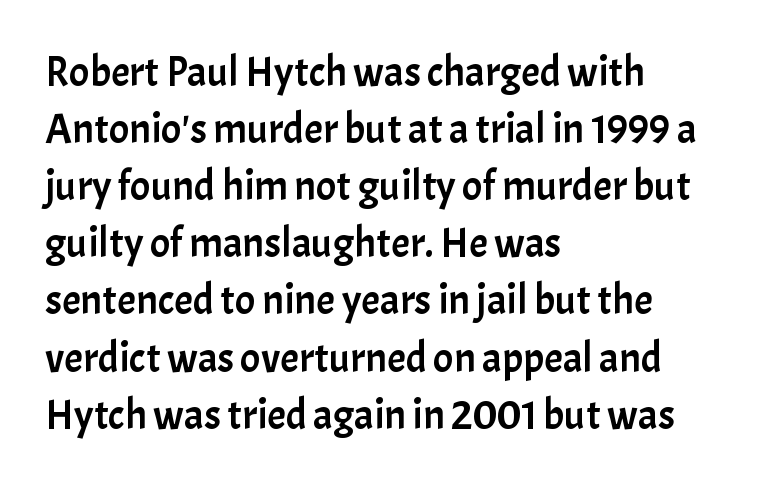
Q: Is the text italic (slanted)? A: No, it is upright.
Q: Is the typeface a serif or a sans-serif typeface? A: Sans-serif.
Q: Is the text underlined? A: No.
Q: How is the paragraph aligned? A: Left-aligned.
Q: Is the spacing between letters normal or unusually wide? A: Normal.
Q: Is the spacing between lines tight, normal or loose? A: Normal.
Q: Width (condensed, normal, or wide)? A: Normal.
Q: Stroke contrast? A: Low.
Q: x-height? A: Medium.
Q: Monospaced? A: No.
